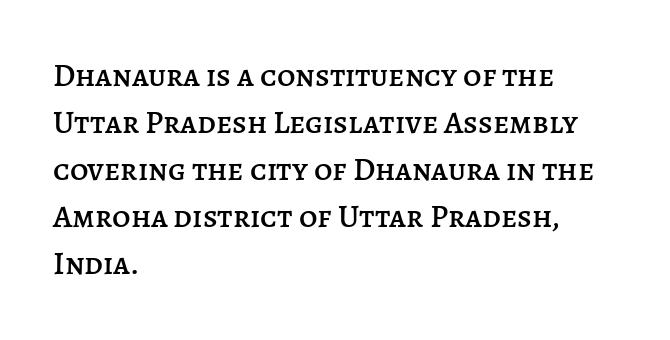
Q: Is the text italic (slanted)? A: No, it is upright.
Q: Is the text underlined? A: No.
Q: How is the paragraph aligned? A: Left-aligned.
Q: Is the spacing between letters normal or unusually wide? A: Normal.
Q: Is the spacing between lines tight, normal or loose? A: Normal.
Q: Width (condensed, normal, or wide)? A: Normal.
Q: Stroke contrast? A: Low.
Q: x-height? A: Large.
Q: Monospaced? A: No.
